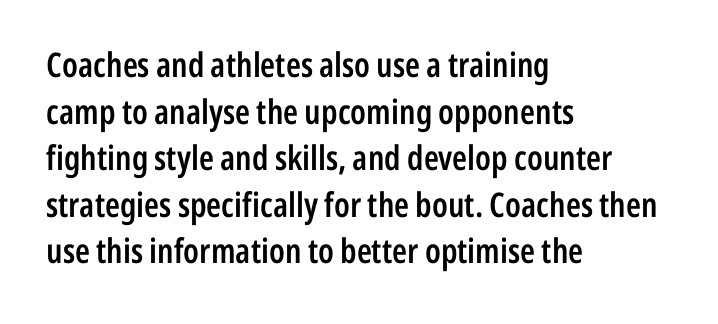
The line-height multiplier appears to be the usual default. You could not count columns in this text — the font is proportionally spaced. A roman cut, with each character standing at attention. Letter spacing: default.
